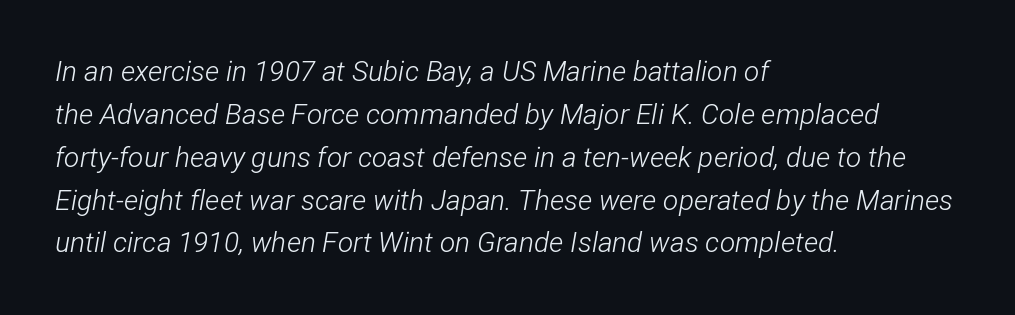
Q: Is the text bold? A: No.
Q: Is the text italic (slanted)? A: Yes, it leans right by about 12 degrees.
Q: Is the text underlined? A: No.
Q: How is the paragraph aligned? A: Left-aligned.
Q: Is the spacing between letters normal or unusually wide? A: Normal.
Q: Is the spacing between lines tight, normal or loose? A: Normal.
Q: Width (condensed, normal, or wide)? A: Condensed.
Q: Stroke contrast? A: Low.
Q: x-height? A: Medium.
Q: Monospaced? A: No.
